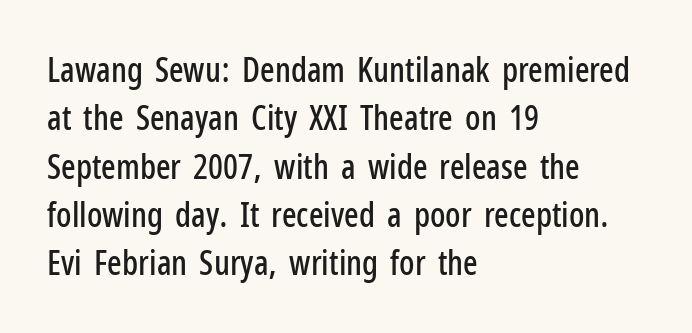
{"serif": "no", "italic": "no", "width": "condensed", "stroke_contrast": "low", "x_height": "medium", "monospaced": "no", "underline": "no", "align": "left", "line_spacing": "normal", "line_spacing_ratio": 1.42, "letter_spacing": "normal", "letter_spacing_em": 0.0, "glyph_px": 34}
